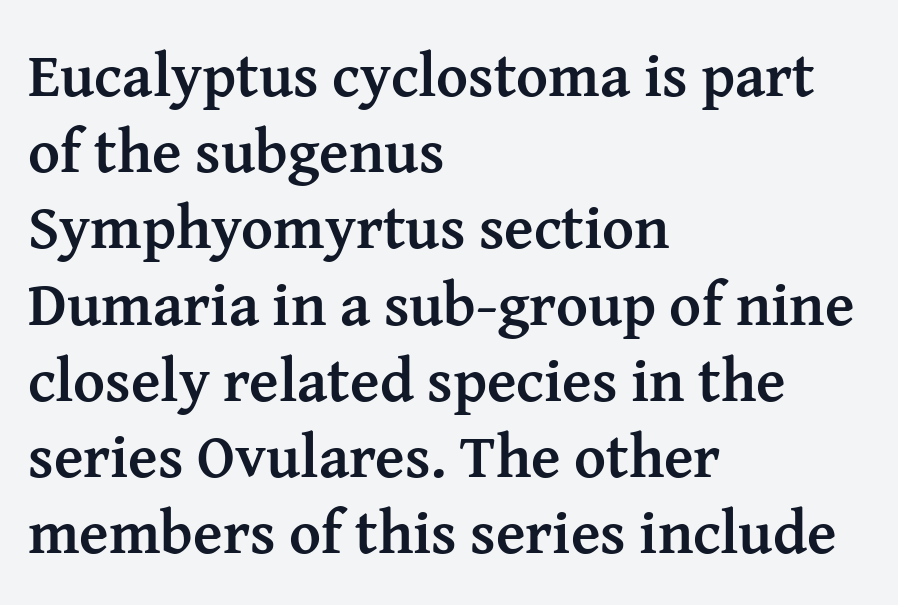
Font category for this specimen: serif. The glyphs are unaccompanied by any horizontal stroke below them. The rendering uses natural spacing where letterforms have individual widths. The glyphs have the mass of a bold cut.
